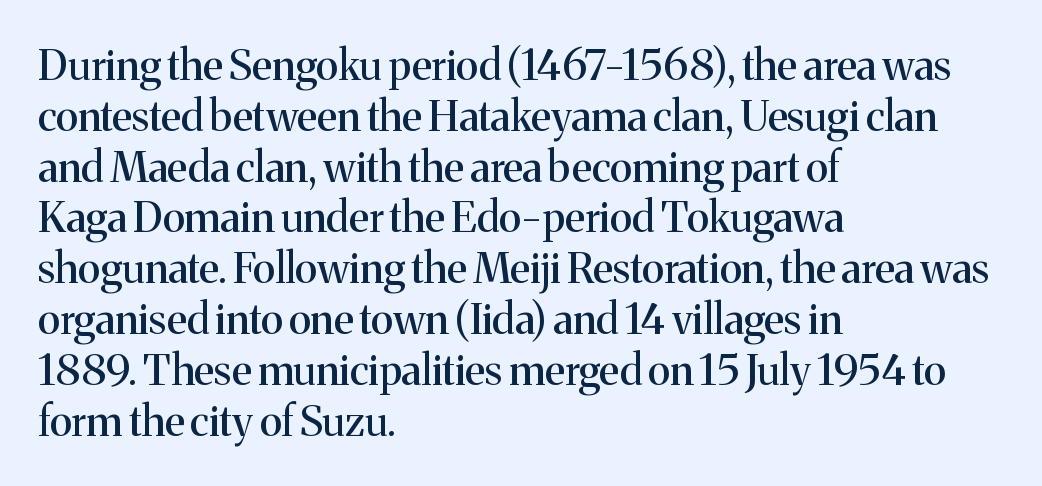
Check under the words: just untouched page. This is the regular roman posture of the typeface. A classic flush-left, rag-right setting is used for this passage. Is this a fixed-width face? No — the glyphs have proportional, varying widths. Little horizontal feet cap the strokes, marking this as serif type.
